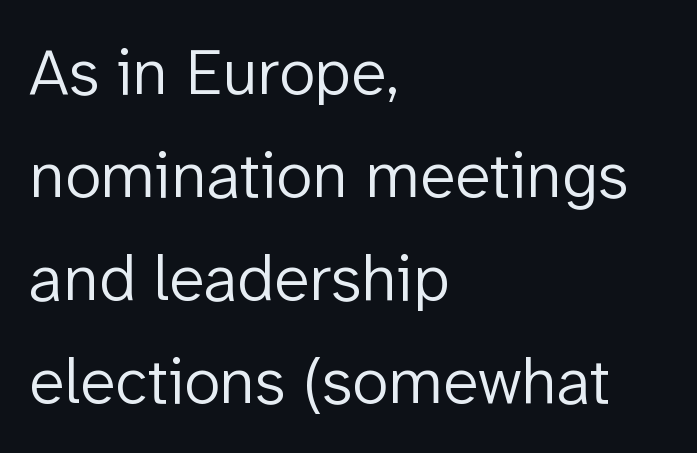
{"serif": "no", "italic": "no", "bold": "no", "weight": "light", "width": "normal", "stroke_contrast": "low", "x_height": "medium", "monospaced": "no", "underline": "no", "align": "left", "line_spacing": "normal", "line_spacing_ratio": 1.56, "letter_spacing": "normal", "letter_spacing_em": 0.0, "glyph_px": 66}
